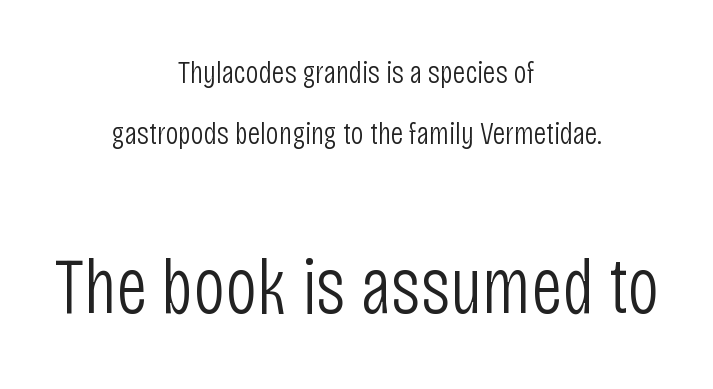
Q: Is the text bold? A: No.
Q: Is the text italic (slanted)? A: No, it is upright.
Q: Is the typeface a serif or a sans-serif typeface? A: Sans-serif.
Q: Is the text underlined? A: No.
Q: How is the paragraph aligned? A: Centered.
Q: Is the spacing between letters normal or unusually wide? A: Normal.
Q: Is the spacing between lines tight, normal or loose? A: Loose.
Q: Which block of text is set in a larger size, the first (top) or the second (bottom)? A: The second (bottom) one.
Q: Width (condensed, normal, or wide)? A: Condensed.
Q: Stroke contrast? A: Low.
Q: x-height? A: Large.
Q: Monospaced? A: No.
